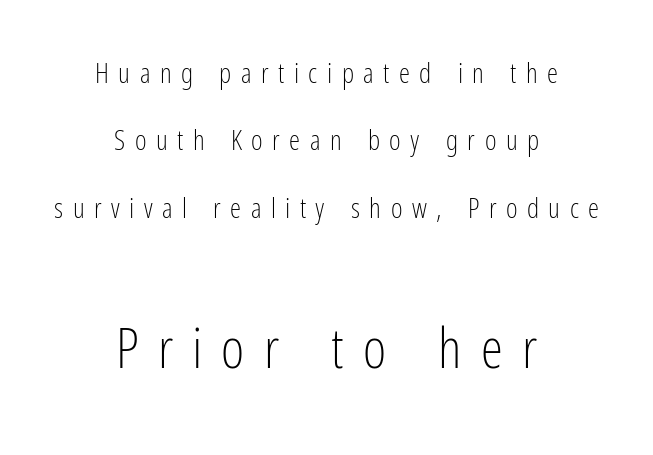
Two sizes are in play, and the larger belongs to the second block. Think of a printed novel: that variable character pitch is what you see here. Unmarked baselines from the first word to the last. A student would call this center alignment; a typographer would say set centered. Nothing heavy about these letters — not bold at all. Each word looks stretched out because of the extra space between its letters.
